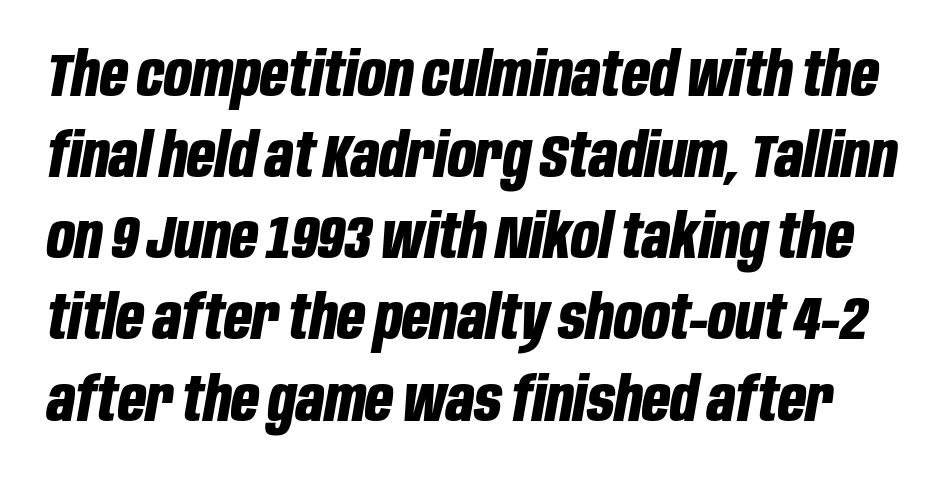
Italic? Definitely — the glyphs are oblique. Notice how thick the strokes are: this is what a full bold looks like. Is this a fixed-width face? No — the glyphs have proportional, varying widths. Regular leading. Letter spacing: default. Lines of text with bare space underneath.
